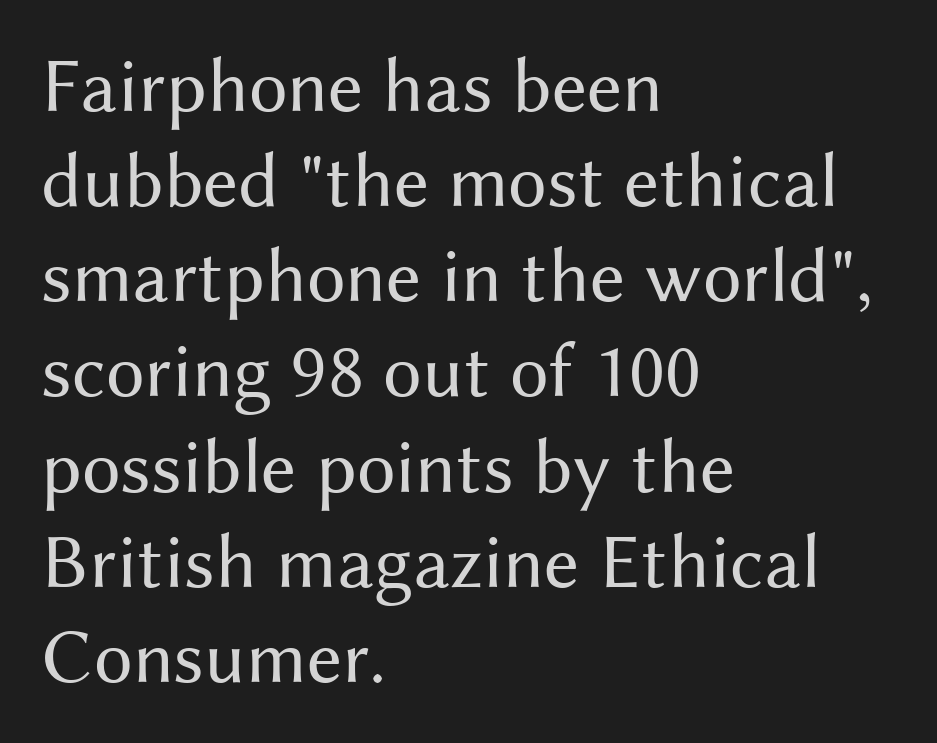
Q: Is the text bold? A: No.
Q: Is the text italic (slanted)? A: No, it is upright.
Q: Is the typeface a serif or a sans-serif typeface? A: Sans-serif.
Q: Is the text underlined? A: No.
Q: How is the paragraph aligned? A: Left-aligned.
Q: Is the spacing between letters normal or unusually wide? A: Normal.
Q: Width (condensed, normal, or wide)? A: Normal.
Q: Stroke contrast? A: Medium.
Q: x-height? A: Medium.
Q: Monospaced? A: No.
